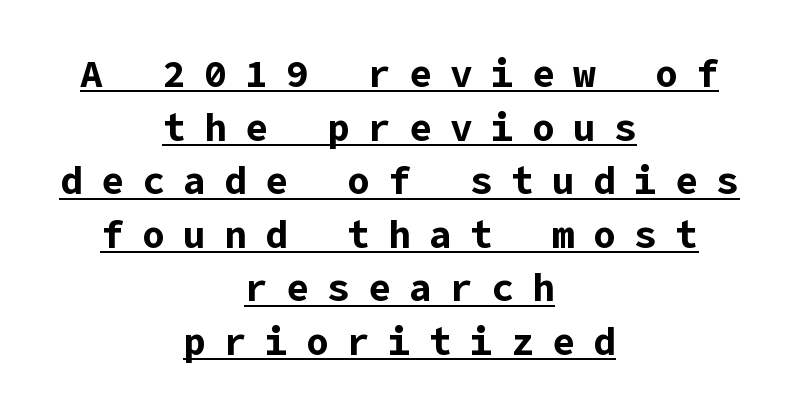
The image shows 38 px bold sans-serif type, upright; set centered, normal line spacing (1.41x), unusually wide letter spacing (+0.48 em), underlined; low stroke contrast and a medium x-height.
